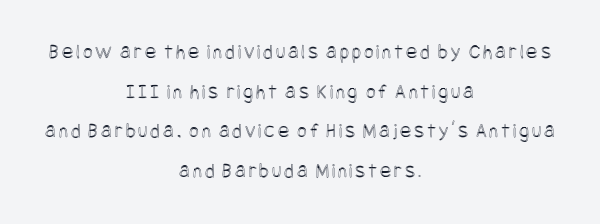
Posture: straight, roman, zero tilt. The gap between lines stays unmarked. Visually the block forms a symmetrical silhouette, jagged on both flanks.
